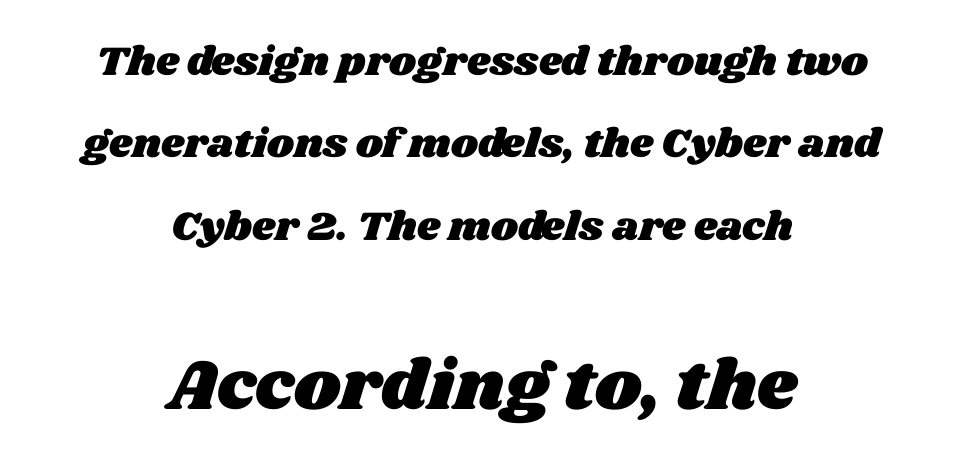
The image shows 71 px wide type; set centered, loose line spacing (2.01x), normal letter spacing, not underlined; the second (bottom) block is 1.73x larger; medium stroke contrast and a large x-height.
